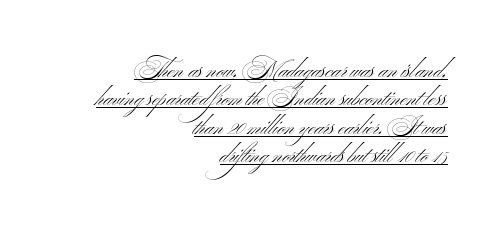
The cut favours lightness, reaching ordinary text weight at its darkest. Glance below the letters and you will spot a drawn line. The setting favours the right margin, as signatures and pull-quotes sometimes do. Here the glyphs are tracked normally, forming tight word shapes.
